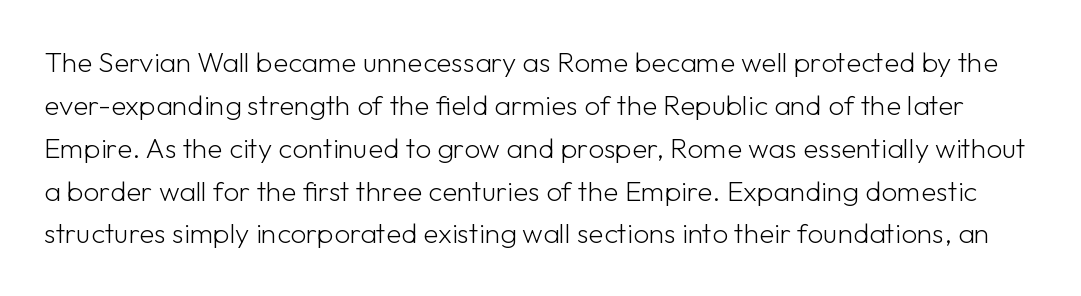
Ordinary non-slanted type is in use. The horizontal fit of the characters is conventional and even. Honestly, there is no underline to notice here at all. Looks like regular typesetting: each glyph gets only the width it needs. No extra ink here — the face is not bold.
